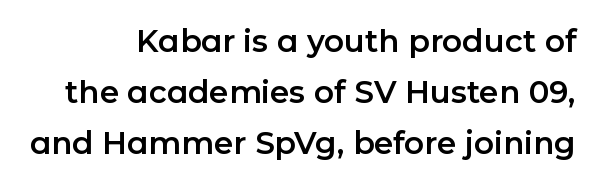
The image shows 31 px sans-serif type, upright; set normal line spacing (1.64x), normal letter spacing, not underlined; low stroke contrast and a medium x-height.
